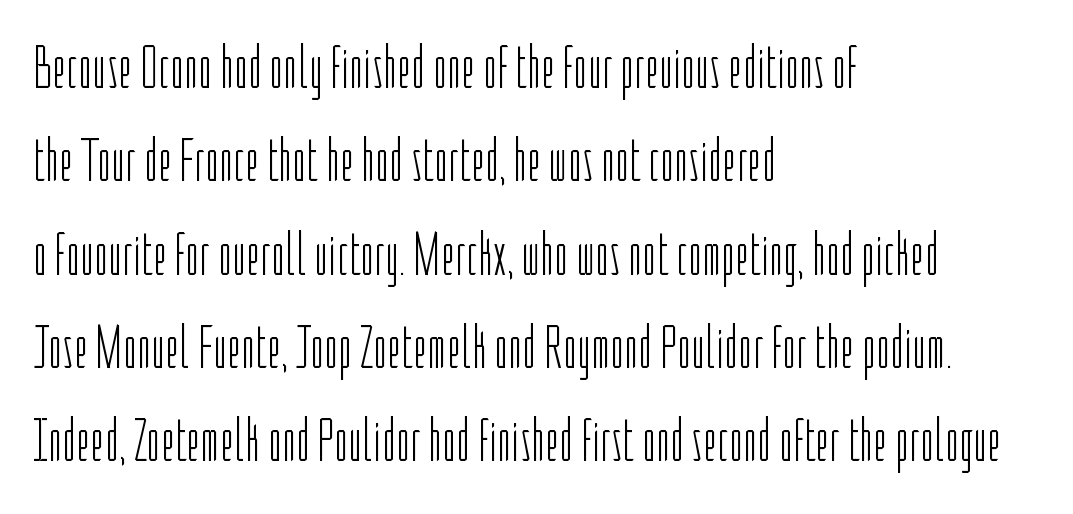
{"serif": "no", "italic": "no", "bold": "no", "weight": "light", "width": "condensed", "stroke_contrast": "low", "x_height": "medium", "monospaced": "no", "underline": "no", "align": "left", "line_spacing": "normal", "line_spacing_ratio": 1.53, "letter_spacing": "normal", "letter_spacing_em": 0.0, "glyph_px": 61}
